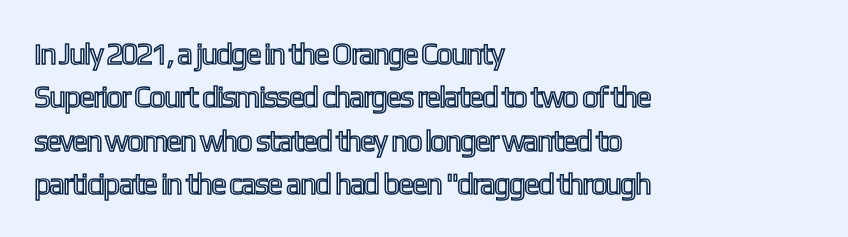
Q: Is the text italic (slanted)? A: No, it is upright.
Q: Is the text underlined? A: No.
Q: How is the paragraph aligned? A: Left-aligned.
Q: Is the spacing between letters normal or unusually wide? A: Normal.
Q: Is the spacing between lines tight, normal or loose? A: Normal.
Q: Width (condensed, normal, or wide)? A: Condensed.
Q: x-height? A: Medium.
Q: Monospaced? A: No.
